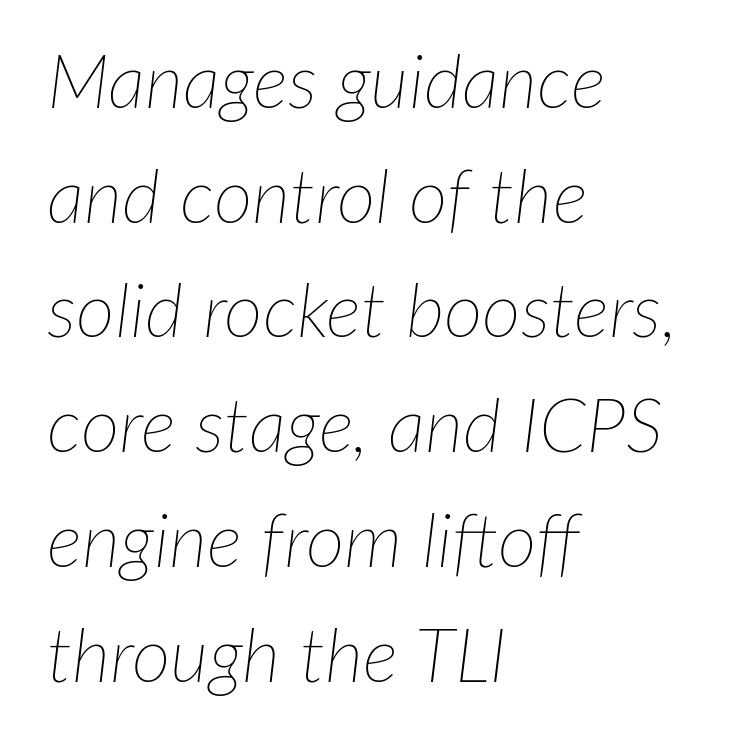
The image shows 75 px thin type, italic (leaning right); set left-aligned, normal line spacing (1.53x), normal letter spacing, not underlined; low stroke contrast and a medium x-height.
